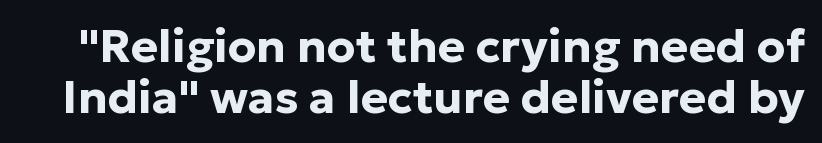
Q: Is the text bold? A: Yes.
Q: Is the text italic (slanted)? A: No, it is upright.
Q: Is the typeface a serif or a sans-serif typeface? A: Sans-serif.
Q: Is the text underlined? A: No.
Q: Is the spacing between letters normal or unusually wide? A: Normal.
Q: Is the spacing between lines tight, normal or loose? A: Tight.
Q: Width (condensed, normal, or wide)? A: Normal.
Q: Stroke contrast? A: Low.
Q: x-height? A: Medium.
Q: Monospaced? A: No.
